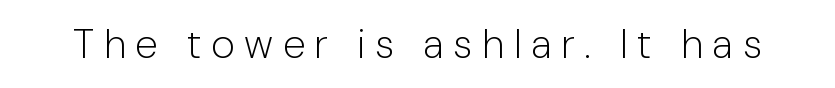
A bare baseline throughout the passage. Character widths vary here, with narrow letters taking less room than wide ones. Stem width sits at or under what a default text font uses. Between one letter and the next there's a generous, obvious gap.
